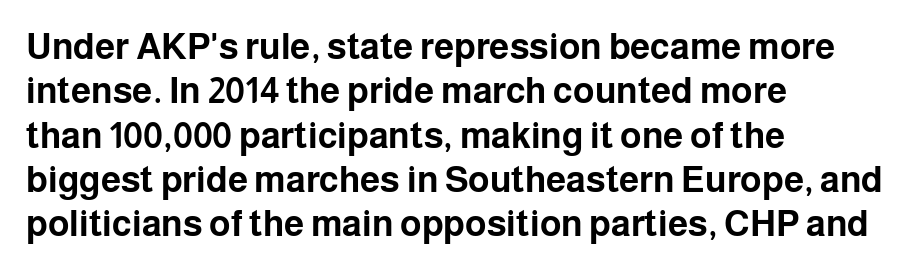
The image shows 36 px bold sans-serif type, upright; set left-aligned, line spacing 1.23x, normal letter spacing, not underlined; low stroke contrast and a medium x-height.
